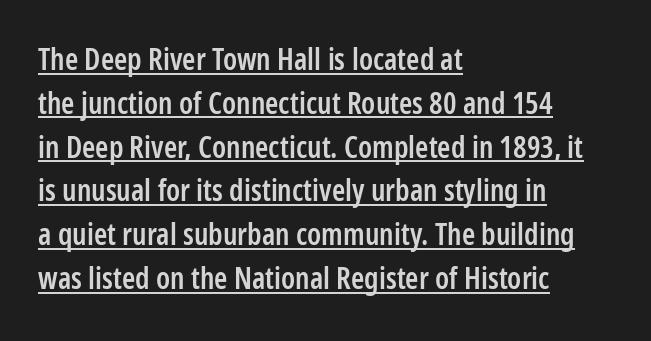
The image shows 30 px semibold, condensed sans-serif type, upright; set left-aligned, normal line spacing (1.46x), normal letter spacing, underlined; low stroke contrast and a medium x-height.
